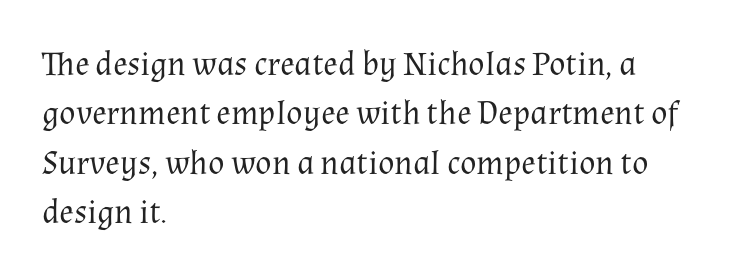
{"serif": "yes", "italic": "no", "bold": "no", "weight": "regular", "width": "normal", "stroke_contrast": "medium", "x_height": "medium", "monospaced": "no", "underline": "no", "align": "left", "line_spacing": "normal", "line_spacing_ratio": 1.45, "letter_spacing": "normal", "letter_spacing_em": 0.0, "glyph_px": 34}
